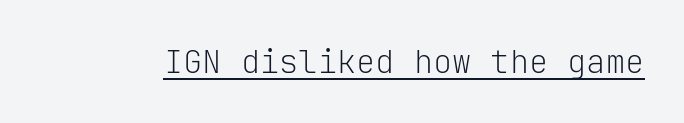
{"serif": "no", "italic": "no", "bold": "no", "weight": "light", "width": "normal", "stroke_contrast": "low", "x_height": "medium", "monospaced": "yes", "underline": "yes", "letter_spacing": "normal", "letter_spacing_em": 0.0, "glyph_px": 32}
